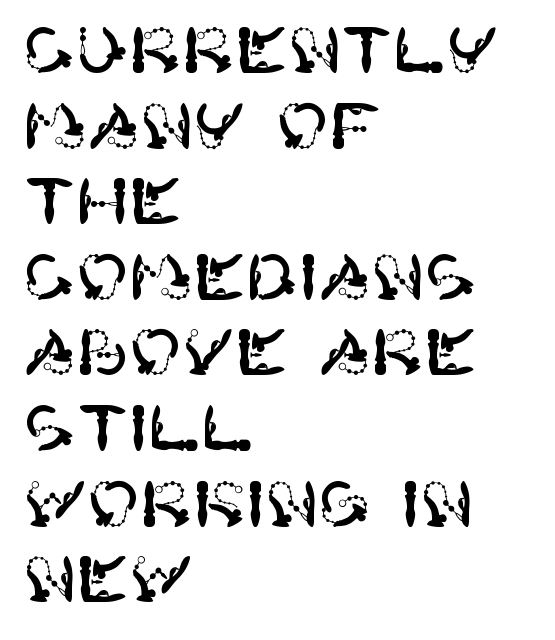
The image shows 63 px sans-serif type, upright; set left-aligned, line spacing 1.2x, normal letter spacing, not underlined; high stroke contrast and a large x-height.
